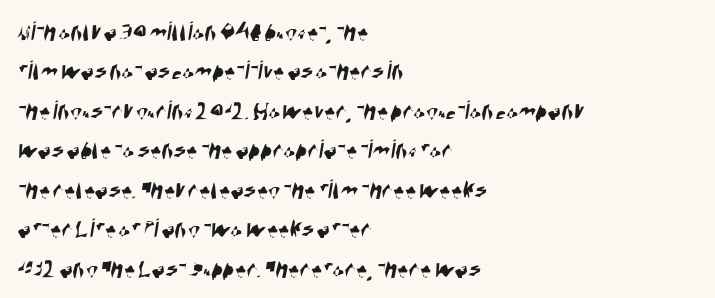
Q: Is the typeface a serif or a sans-serif typeface? A: Sans-serif.
Q: Is the text underlined? A: No.
Q: How is the paragraph aligned? A: Left-aligned.
Q: Is the spacing between letters normal or unusually wide? A: Normal.
Q: Is the spacing between lines tight, normal or loose? A: Normal.
Q: Width (condensed, normal, or wide)? A: Condensed.
Q: Stroke contrast? A: High.
Q: x-height? A: Large.
Q: Monospaced? A: No.
